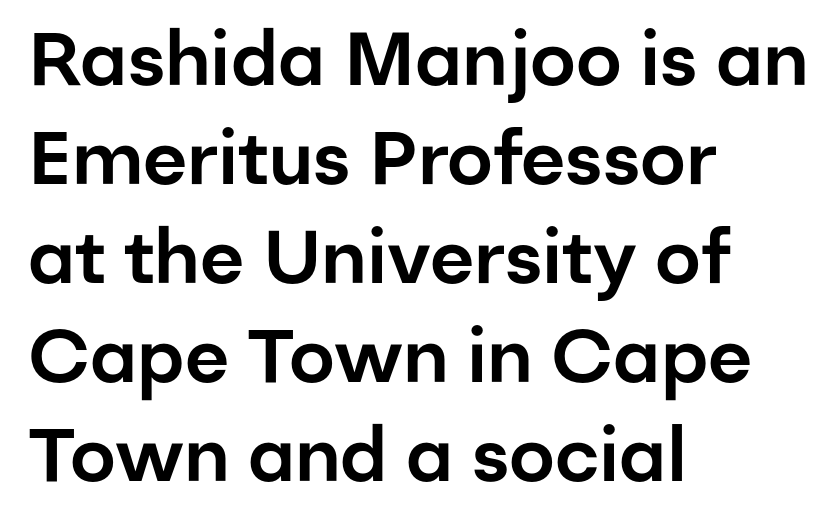
Q: Is the text italic (slanted)? A: No, it is upright.
Q: Is the typeface a serif or a sans-serif typeface? A: Sans-serif.
Q: Is the text underlined? A: No.
Q: How is the paragraph aligned? A: Left-aligned.
Q: Is the spacing between letters normal or unusually wide? A: Normal.
Q: Is the spacing between lines tight, normal or loose? A: Normal.
Q: Width (condensed, normal, or wide)? A: Normal.
Q: Stroke contrast? A: Low.
Q: x-height? A: Medium.
Q: Monospaced? A: No.
